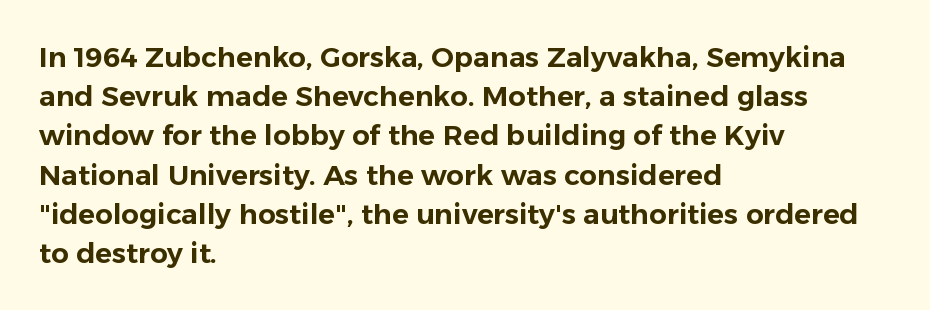
Q: Is the text italic (slanted)? A: No, it is upright.
Q: Is the typeface a serif or a sans-serif typeface? A: Sans-serif.
Q: Is the text underlined? A: No.
Q: How is the paragraph aligned? A: Left-aligned.
Q: Is the spacing between letters normal or unusually wide? A: Normal.
Q: Is the spacing between lines tight, normal or loose? A: Normal.
Q: Width (condensed, normal, or wide)? A: Normal.
Q: Stroke contrast? A: Low.
Q: x-height? A: Medium.
Q: Monospaced? A: No.
